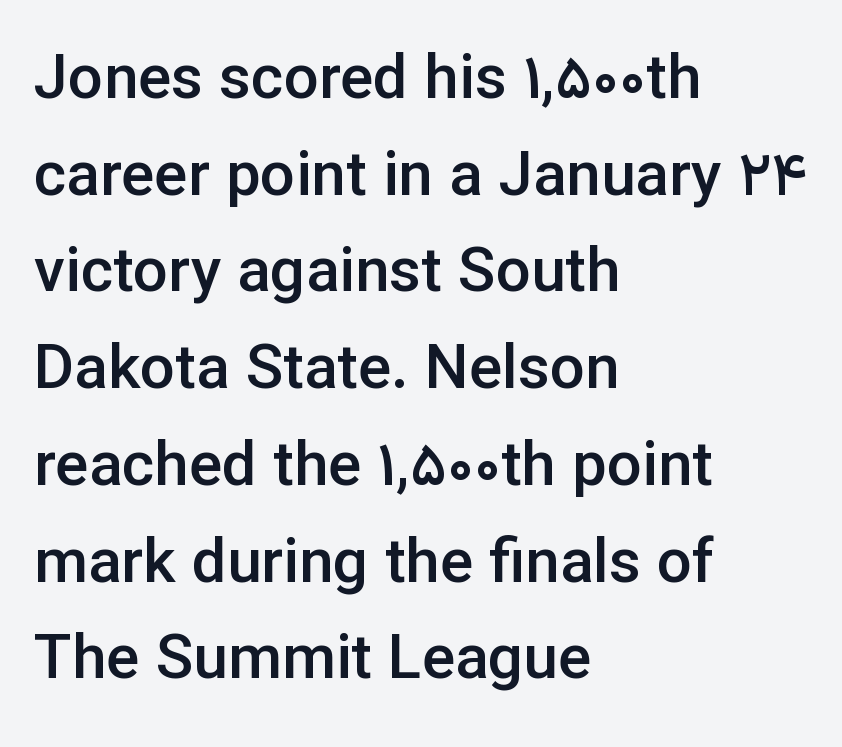
{"serif": "no", "italic": "no", "bold": "semi", "weight": "semibold", "width": "normal", "stroke_contrast": "low", "x_height": "medium", "monospaced": "no", "underline": "no", "align": "left", "line_spacing": "normal", "line_spacing_ratio": 1.56, "letter_spacing": "normal", "letter_spacing_em": 0.0, "glyph_px": 62}
